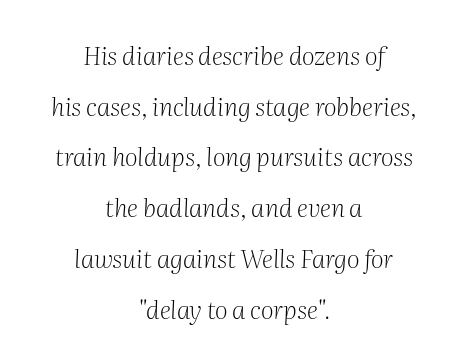
{"italic": "yes", "lean": "right", "slant_degrees": 2, "bold": "no", "underline": "no", "align": "center", "line_spacing": "loose", "line_spacing_ratio": 2.03, "letter_spacing": "normal", "letter_spacing_em": 0.0, "glyph_px": 25}
